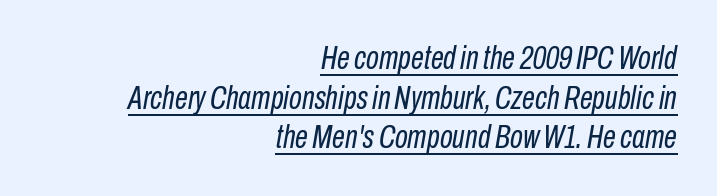
{"italic": "yes", "lean": "right", "slant_degrees": 10, "bold": "no", "weight": "regular", "width": "condensed", "stroke_contrast": "low", "x_height": "medium", "monospaced": "no", "underline": "yes", "align": "right", "line_spacing_ratio": 1.2, "letter_spacing": "normal", "letter_spacing_em": 0.0, "glyph_px": 33}
